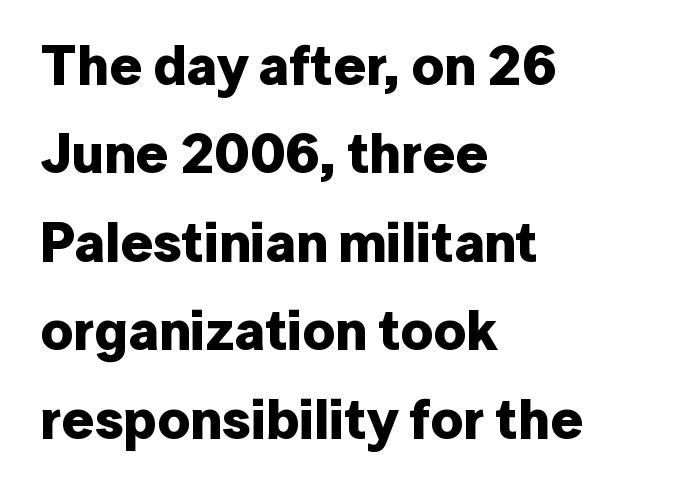
{"serif": "no", "italic": "no", "bold": "yes", "weight": "bold", "width": "normal", "stroke_contrast": "low", "x_height": "medium", "monospaced": "no", "underline": "no", "align": "left", "line_spacing": "normal", "line_spacing_ratio": 1.58, "letter_spacing": "normal", "letter_spacing_em": 0.0, "glyph_px": 56}
